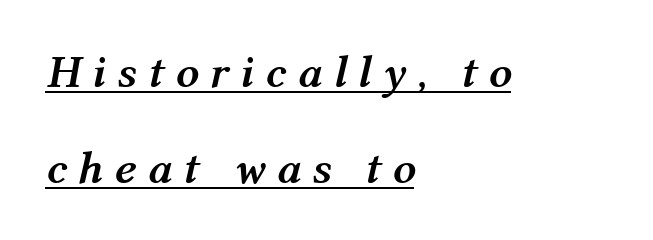
The image shows 46 px semibold type, italic (leaning right); set left-aligned, loose line spacing (2.08x), unusually wide letter spacing (+0.24 em), underlined; medium stroke contrast and a medium x-height.
